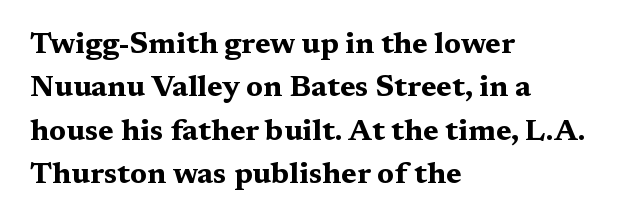
The image shows 30 px bold, wide serif type, upright; set left-aligned, normal line spacing (1.45x), normal letter spacing, not underlined; medium stroke contrast and a medium x-height.
